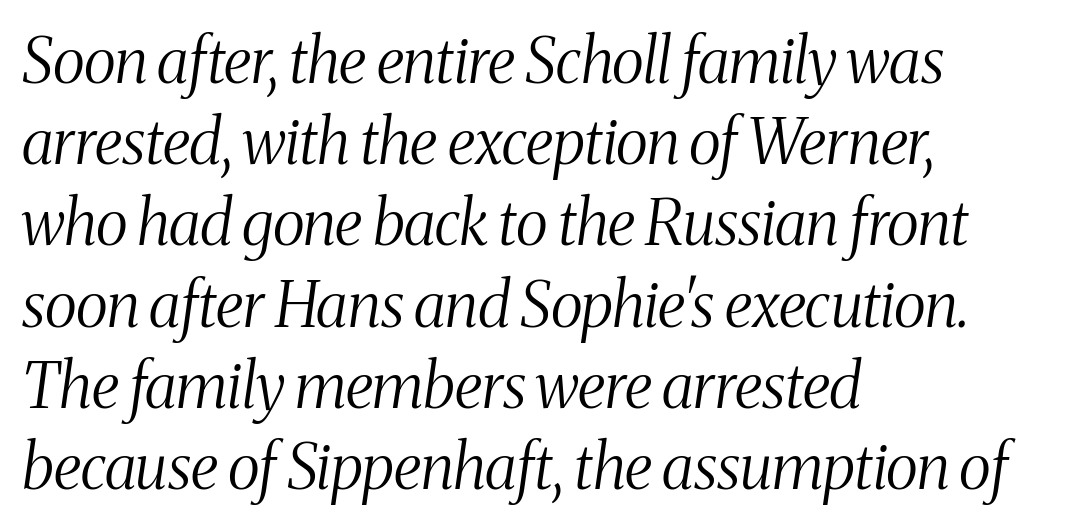
Tall strokes in this sample are angled rather than plumb. There is no visible air inserted between adjacent glyphs. These lines stack with their left ends in a neat column. Serif or sans? Serif — the stroke terminals have little feet.
